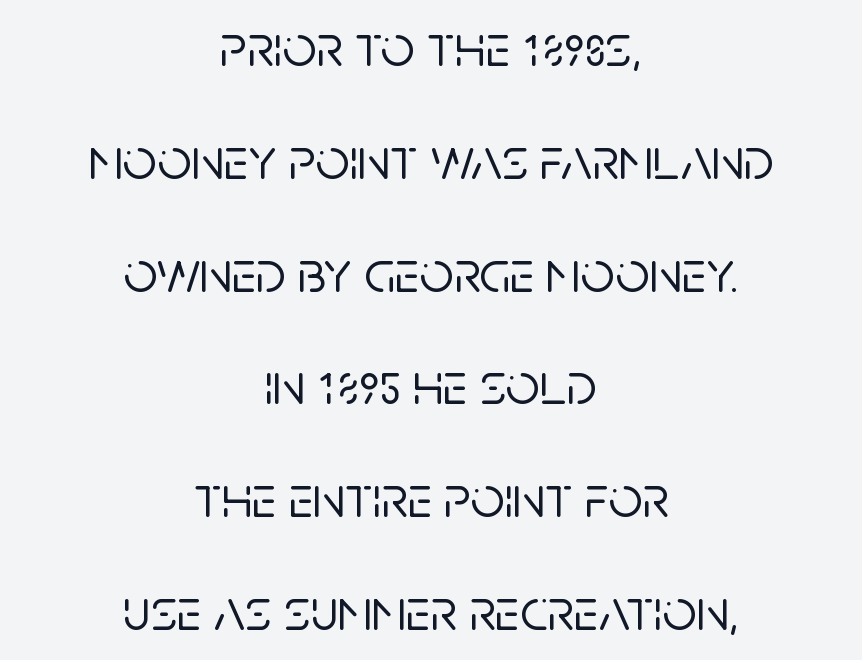
The compositor balanced each line on the midline. Observe the ordinary spacing: letters are neighbours, not strangers. Each letter keeps its own natural width here, so spacing adapts to shape. This rendering features lettering with no underline.
